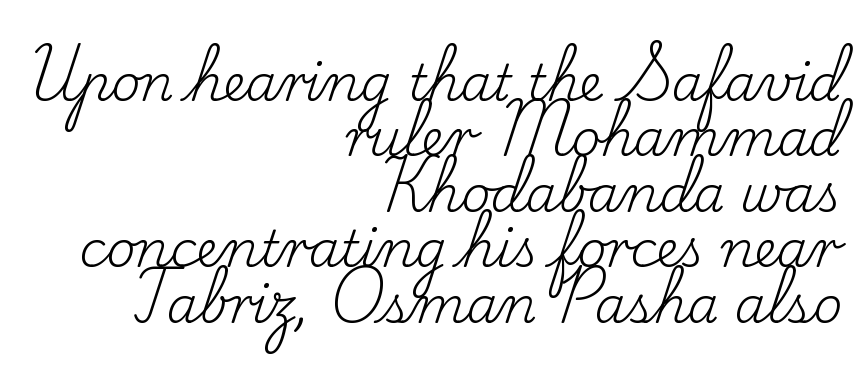
{"serif": "yes", "bold": "no", "weight": "regular", "width": "normal", "stroke_contrast": "low", "x_height": "small", "monospaced": "no", "underline": "no", "align": "right", "line_spacing": "tight", "line_spacing_ratio": 1.11, "letter_spacing": "normal", "letter_spacing_em": 0.0, "glyph_px": 50}
